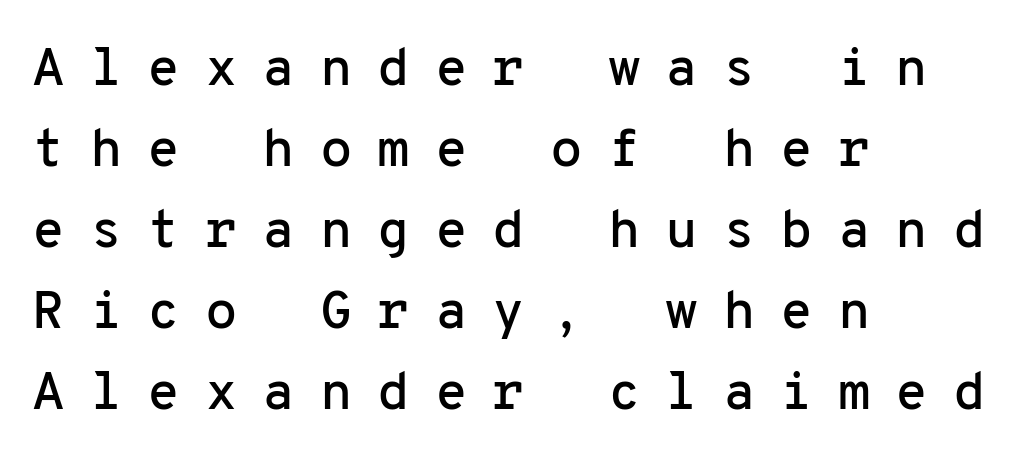
The space beneath each line is pristine and unruled. The typeface chosen for these lines omits serifs. Horizontally, the lines are justified to the leading edge only. These lines were composed using upright roman letters. How are the letters spaced? Widely, with obvious added tracking. Quick note: interline space is typical.
